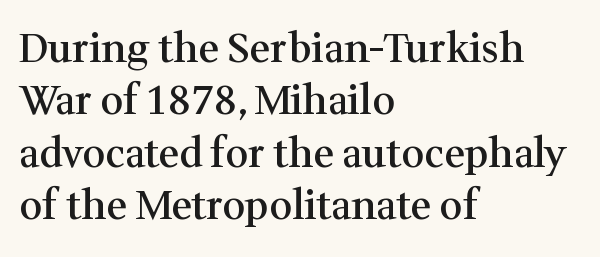
The image shows 40 px semibold serif type, upright; set left-aligned, normal line spacing (1.31x), normal letter spacing, not underlined; medium stroke contrast and a medium x-height.
